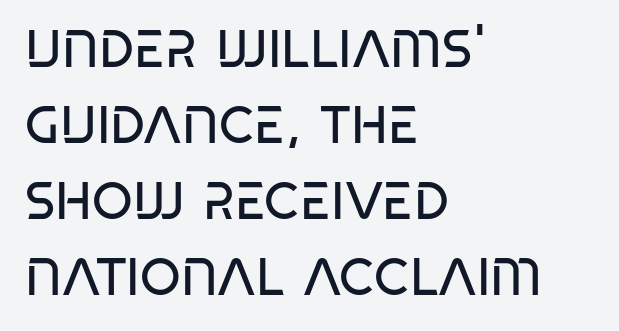
Q: Is the text bold? A: No.
Q: Is the text italic (slanted)? A: No, it is upright.
Q: Is the typeface a serif or a sans-serif typeface? A: Sans-serif.
Q: Is the text underlined? A: No.
Q: How is the paragraph aligned? A: Left-aligned.
Q: Is the spacing between letters normal or unusually wide? A: Normal.
Q: Is the spacing between lines tight, normal or loose? A: Normal.
Q: Width (condensed, normal, or wide)? A: Condensed.
Q: Stroke contrast? A: Low.
Q: x-height? A: Large.
Q: Monospaced? A: No.
